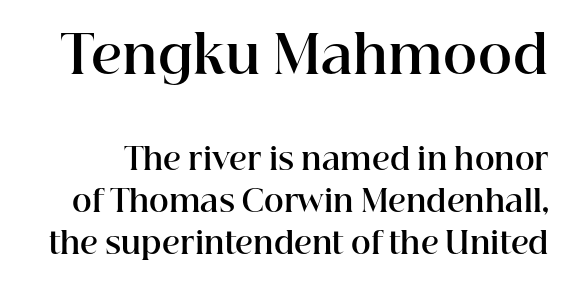
The image shows 52 px bold serif type, upright; set normal line spacing (1.4x), normal letter spacing, not underlined; the first (top) block is 1.73x larger; high stroke contrast and a medium x-height.
